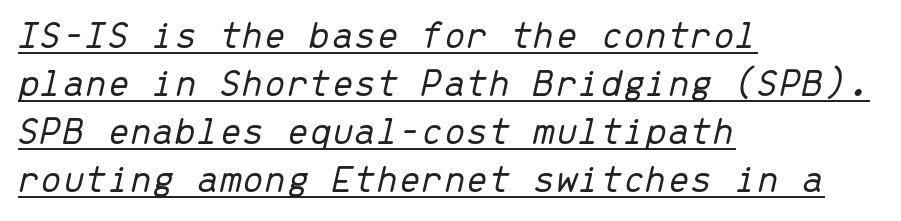
{"italic": "yes", "lean": "right", "slant_degrees": 13, "bold": "no", "weight": "light", "width": "normal", "stroke_contrast": "low", "x_height": "medium", "monospaced": "yes", "underline": "yes", "align": "left", "line_spacing_ratio": 1.2, "letter_spacing": "normal", "letter_spacing_em": 0.0, "glyph_px": 40}
